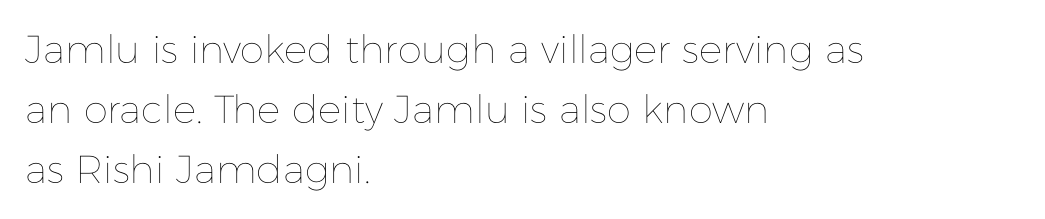
The image shows 39 px thin type, upright; set left-aligned, normal line spacing (1.54x), normal letter spacing, not underlined; low stroke contrast and a medium x-height.
